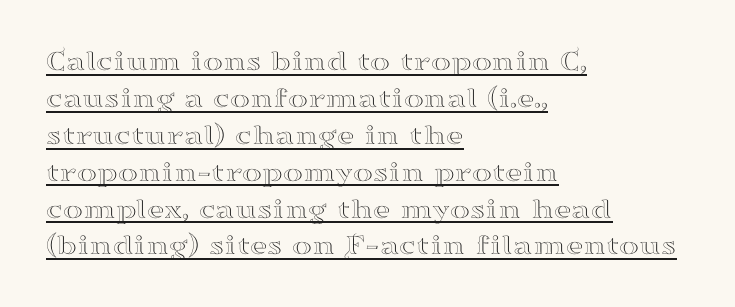
Q: Is the text italic (slanted)? A: No, it is upright.
Q: Is the typeface a serif or a sans-serif typeface? A: Serif.
Q: Is the text underlined? A: Yes.
Q: How is the paragraph aligned? A: Left-aligned.
Q: Is the spacing between letters normal or unusually wide? A: Normal.
Q: Width (condensed, normal, or wide)? A: Wide.
Q: Stroke contrast? A: High.
Q: x-height? A: Small.
Q: Monospaced? A: No.
